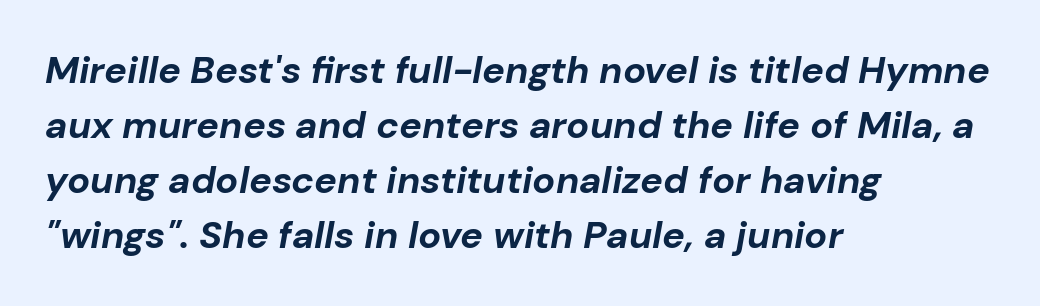
Q: Is the text bold? A: Yes.
Q: Is the text italic (slanted)? A: Yes, it leans right by about 10 degrees.
Q: Is the text underlined? A: No.
Q: How is the paragraph aligned? A: Left-aligned.
Q: Is the spacing between letters normal or unusually wide? A: Normal.
Q: Is the spacing between lines tight, normal or loose? A: Normal.
Q: Width (condensed, normal, or wide)? A: Normal.
Q: Stroke contrast? A: Low.
Q: x-height? A: Medium.
Q: Monospaced? A: No.
